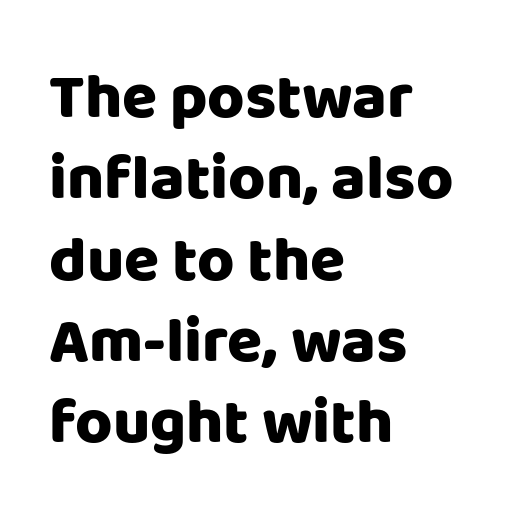
The image shows 64 px heavy sans-serif type, upright; set left-aligned, normal line spacing (1.27x), normal letter spacing, not underlined; low stroke contrast and a large x-height.
